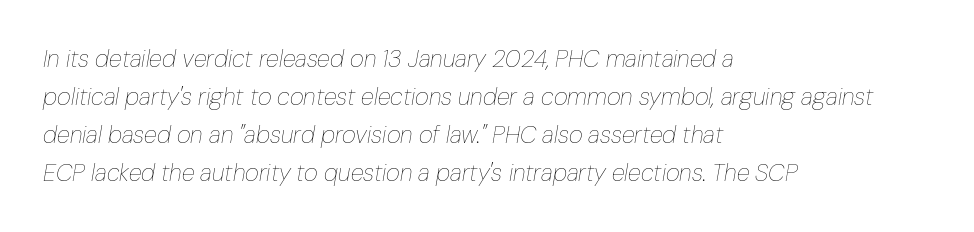
{"italic": "yes", "lean": "right", "slant_degrees": 10, "bold": "no", "underline": "no", "align": "left", "line_spacing": "normal", "line_spacing_ratio": 1.58, "letter_spacing": "normal", "letter_spacing_em": 0.0, "glyph_px": 24}
